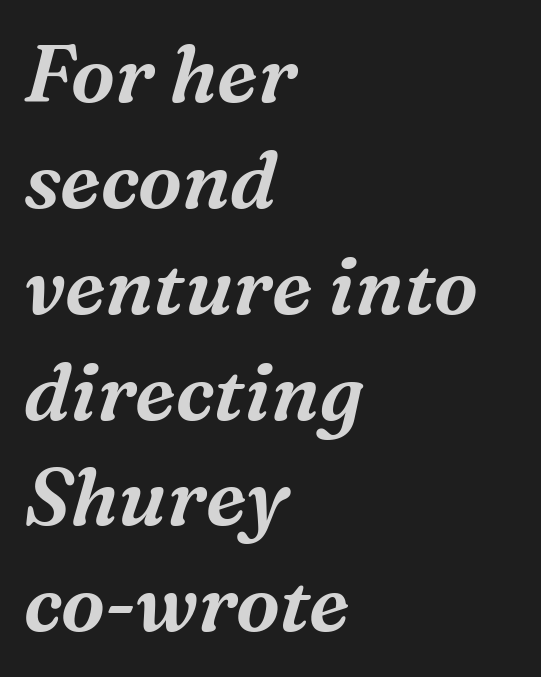
Q: Is the text italic (slanted)? A: Yes, it leans right by about 16 degrees.
Q: Is the typeface a serif or a sans-serif typeface? A: Serif.
Q: Is the text underlined? A: No.
Q: How is the paragraph aligned? A: Left-aligned.
Q: Is the spacing between letters normal or unusually wide? A: Normal.
Q: Is the spacing between lines tight, normal or loose? A: Normal.
Q: Width (condensed, normal, or wide)? A: Normal.
Q: Stroke contrast? A: Medium.
Q: x-height? A: Medium.
Q: Monospaced? A: No.
